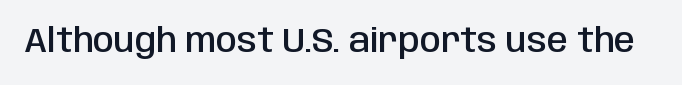
Do the characters align in a grid? No, the font is proportional. Italic? Not at all — the glyphs are vertical. Lines of text with bare space underneath. Nothing unusual about the tracking: characters are spaced as the font intends.
